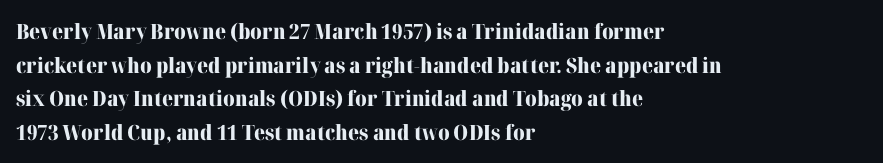
{"italic": "no", "bold": "yes", "underline": "no", "align": "left", "line_spacing": "normal", "line_spacing_ratio": 1.6, "letter_spacing": "normal", "letter_spacing_em": 0.0, "glyph_px": 21}
